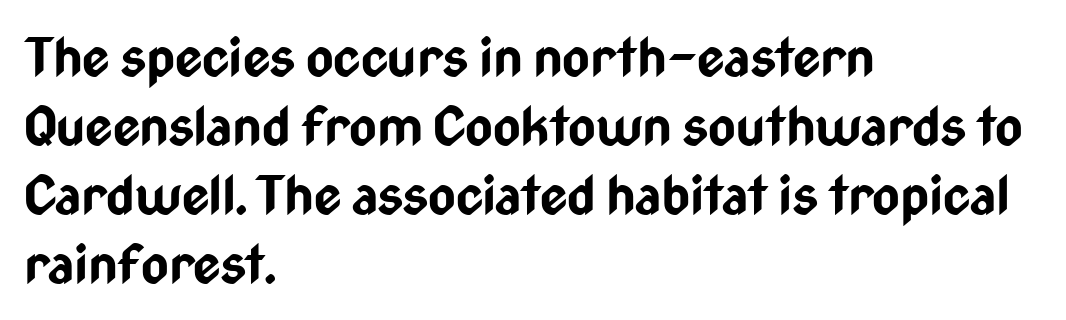
Typographic density is high because the face is bold. The rendering uses a moderate line-height, typical for paragraphs. The glyphs are unaccompanied by any horizontal stroke below them. The face used here is a sans, in the tradition of grotesques and geometrics. Characters remain perfectly vertical along every line.
